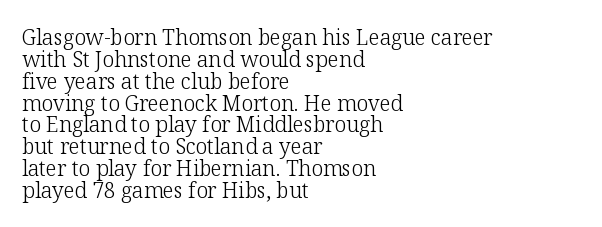
The image shows 21 px text type, upright; set left-aligned, tight line spacing (1.04x), normal letter spacing, not underlined.
